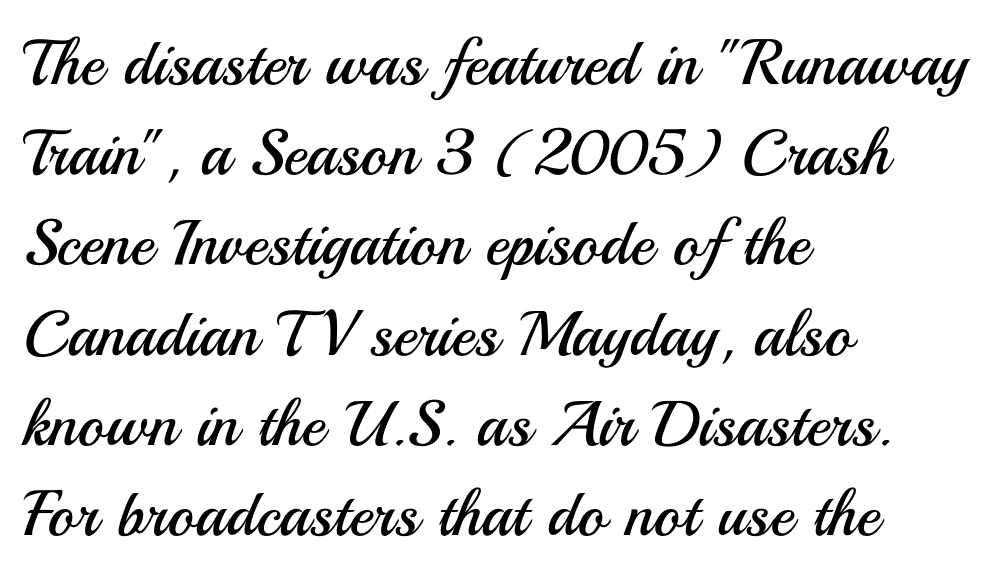
Q: Is the text bold? A: No.
Q: Is the text italic (slanted)? A: Yes.
Q: Is the typeface a serif or a sans-serif typeface? A: Sans-serif.
Q: Is the text underlined? A: No.
Q: How is the paragraph aligned? A: Left-aligned.
Q: Is the spacing between letters normal or unusually wide? A: Normal.
Q: Is the spacing between lines tight, normal or loose? A: Normal.
Q: Width (condensed, normal, or wide)? A: Normal.
Q: Stroke contrast? A: Medium.
Q: x-height? A: Small.
Q: Monospaced? A: No.
